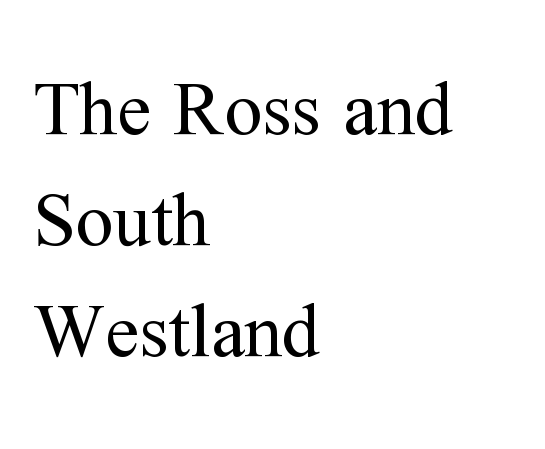
The image shows 76 px regular-weight serif type, upright; set left-aligned, normal line spacing (1.46x), normal letter spacing, not underlined; medium stroke contrast and a medium x-height.
